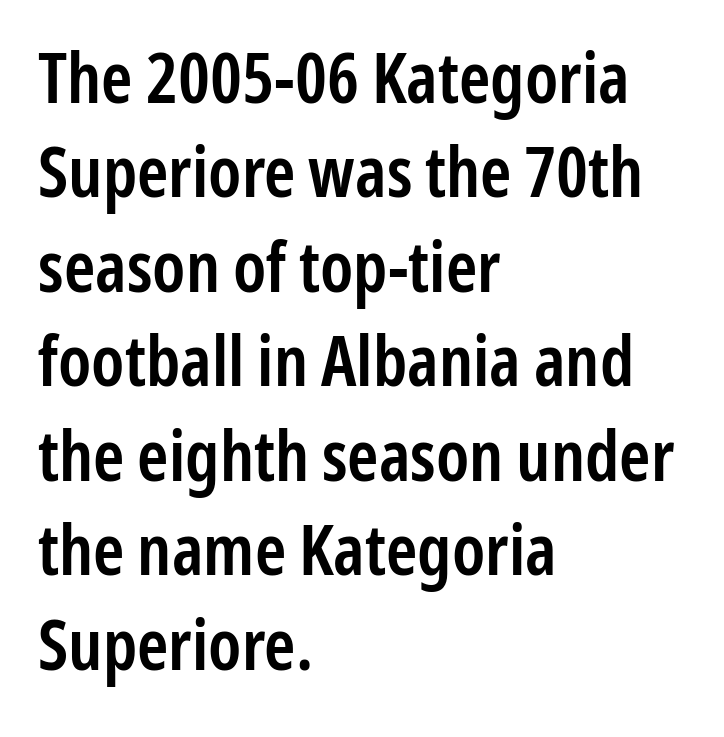
The image shows 70 px semibold, condensed sans-serif type, upright; set left-aligned, normal line spacing (1.35x), normal letter spacing, not underlined; low stroke contrast and a medium x-height.
